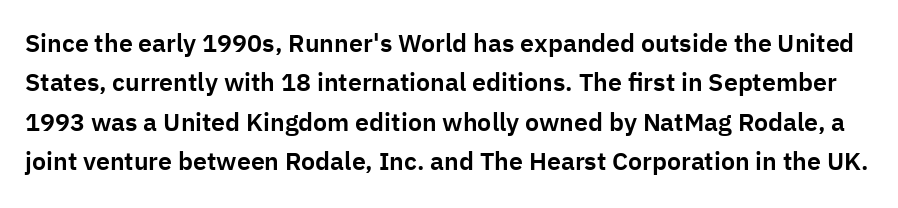
The image shows 25 px text type, upright; set normal line spacing (1.58x), normal letter spacing, not underlined.
